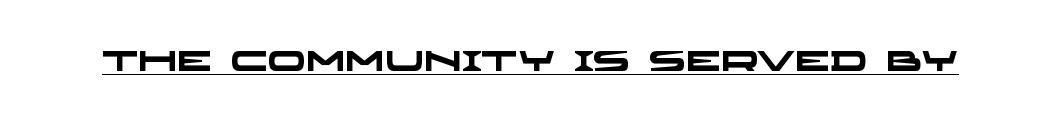
The letters sit at their default tracking, neither squeezed nor spread. Underlining? Definitely there. The rendering uses natural spacing where letterforms have individual widths. Does the type have serifs? No, each stem ends abruptly. The sample has been set heavy, in full bold.
